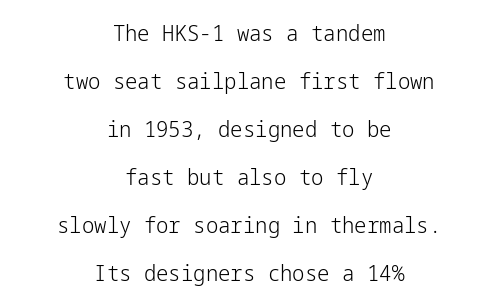
{"italic": "no", "bold": "no", "underline": "no", "align": "center", "line_spacing": "loose", "line_spacing_ratio": 2.18, "letter_spacing": "normal", "letter_spacing_em": 0.0, "glyph_px": 22}
